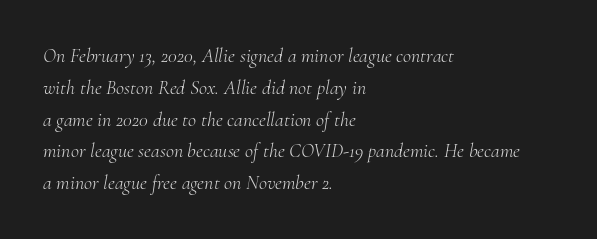
Q: Is the text bold? A: No.
Q: Is the text italic (slanted)? A: Yes, it leans right by about 10 degrees.
Q: Is the text underlined? A: No.
Q: How is the paragraph aligned? A: Left-aligned.
Q: Is the spacing between letters normal or unusually wide? A: Normal.
Q: Is the spacing between lines tight, normal or loose? A: Normal.
